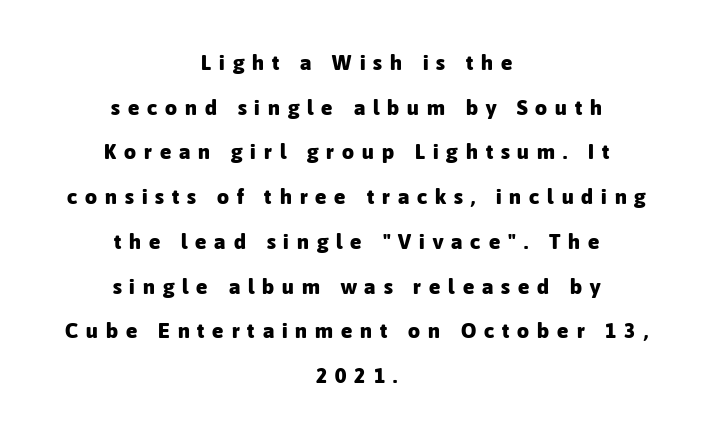
The image shows 21 px bold type, upright; set centered, loose line spacing (2.13x), unusually wide letter spacing (+0.38 em), not underlined.
